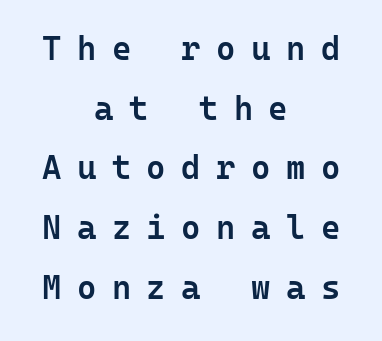
Q: Is the text bold? A: Semi-bold.
Q: Is the text italic (slanted)? A: No, it is upright.
Q: Is the typeface a serif or a sans-serif typeface? A: Sans-serif.
Q: Is the text underlined? A: No.
Q: How is the paragraph aligned? A: Centered.
Q: Is the spacing between letters normal or unusually wide? A: Unusually wide.
Q: Width (condensed, normal, or wide)? A: Normal.
Q: Stroke contrast? A: Low.
Q: x-height? A: Medium.
Q: Monospaced? A: Yes.
